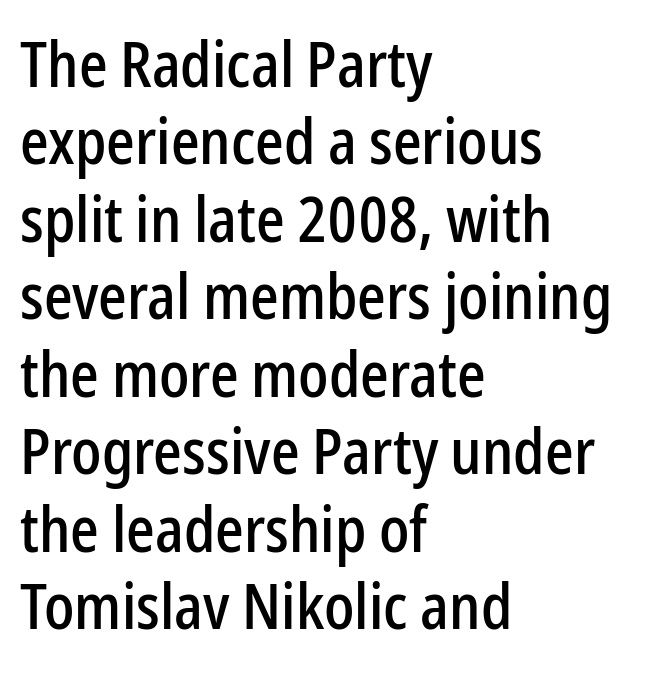
The words here are not underlined. Do the letters lean? They stand straight. This rendering leaves character spacing at its baseline value. Here the designer chose a conventional face with non-uniform glyph widths. All the whitespace from short lines collects on the right.
